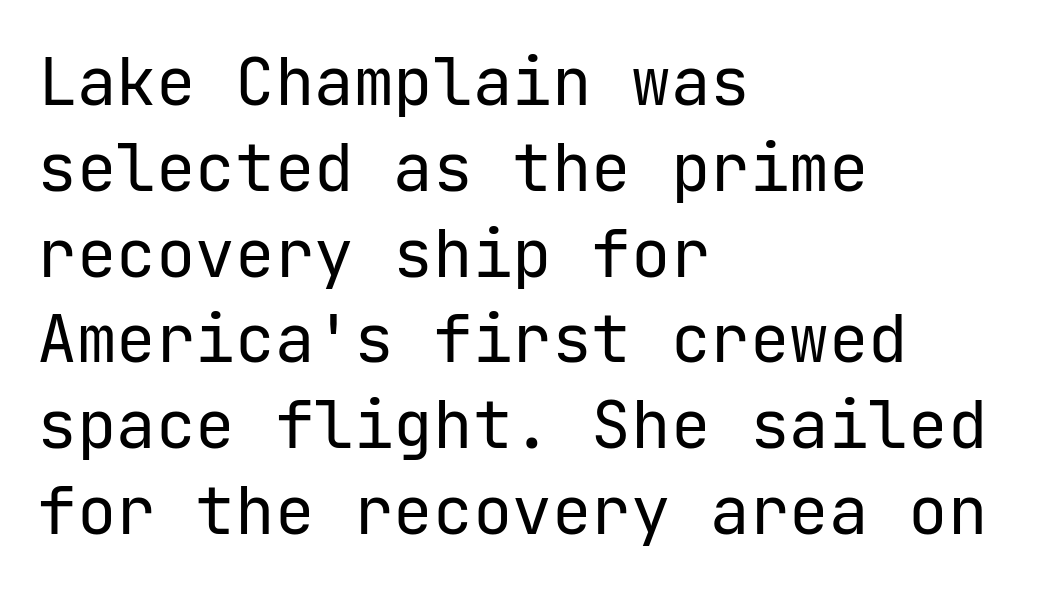
Q: Is the text bold? A: No.
Q: Is the text italic (slanted)? A: No, it is upright.
Q: Is the typeface a serif or a sans-serif typeface? A: Sans-serif.
Q: Is the text underlined? A: No.
Q: How is the paragraph aligned? A: Left-aligned.
Q: Is the spacing between letters normal or unusually wide? A: Normal.
Q: Is the spacing between lines tight, normal or loose? A: Normal.
Q: Width (condensed, normal, or wide)? A: Normal.
Q: Stroke contrast? A: Low.
Q: x-height? A: Medium.
